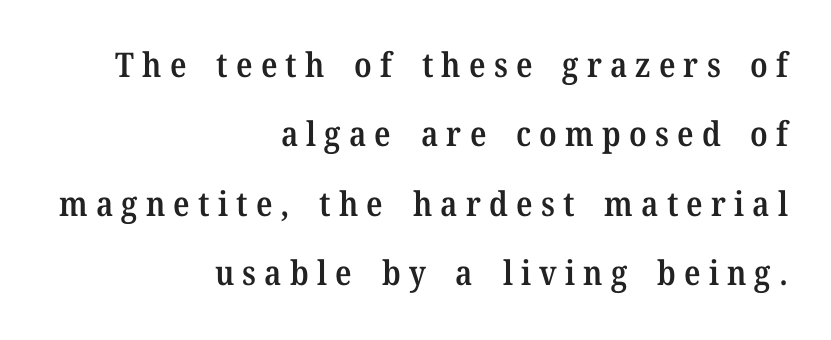
The image shows 34 px semibold serif type, upright; set right-aligned, loose line spacing (2.04x), unusually wide letter spacing (+0.24 em), not underlined; medium stroke contrast and a medium x-height.
